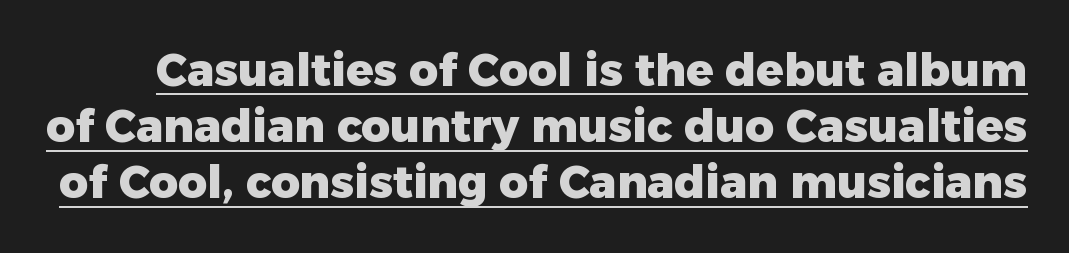
Q: Is the text bold? A: Yes.
Q: Is the text italic (slanted)? A: No, it is upright.
Q: Is the typeface a serif or a sans-serif typeface? A: Sans-serif.
Q: Is the text underlined? A: Yes.
Q: Is the spacing between letters normal or unusually wide? A: Normal.
Q: Is the spacing between lines tight, normal or loose? A: Normal.
Q: Width (condensed, normal, or wide)? A: Normal.
Q: Stroke contrast? A: Low.
Q: x-height? A: Medium.
Q: Monospaced? A: No.
